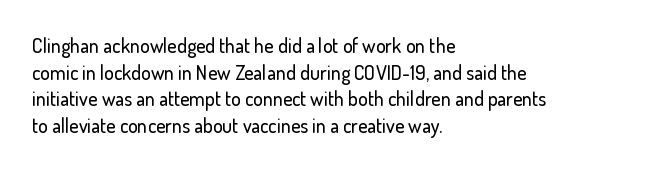
Which margin do the lines hug? The left one — the right edge is uneven. Do the letters lean? They stand straight. Students, note that the glyphs here touch the page at normal intervals. The block of text has a typical density, with ordinary space between rows. Unmarked baselines from the first word to the last.
